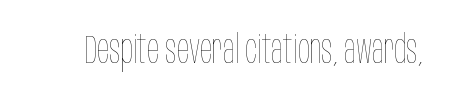
{"italic": "no", "bold": "no", "weight": "thin", "width": "condensed", "stroke_contrast": "low", "x_height": "large", "monospaced": "no", "underline": "no", "letter_spacing": "normal", "letter_spacing_em": 0.0, "glyph_px": 40}
